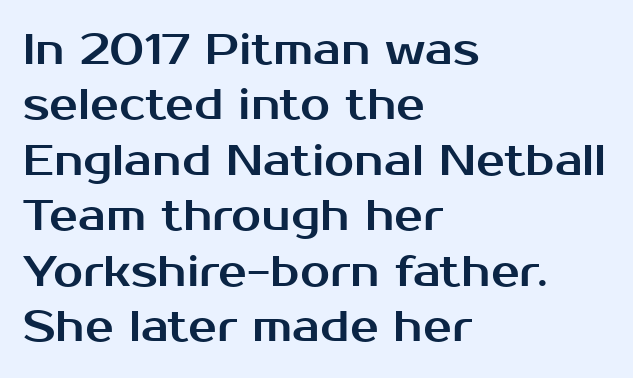
The letters stand straight up with perfectly vertical stems. This sample is left-justified, so line endings fall wherever the words run out. A typesetter would label this face a sans. These lines are rendered in a variable-pitch font. A typesetter would call this zero additional tracking. Descender tails drop into unmarked territory.
